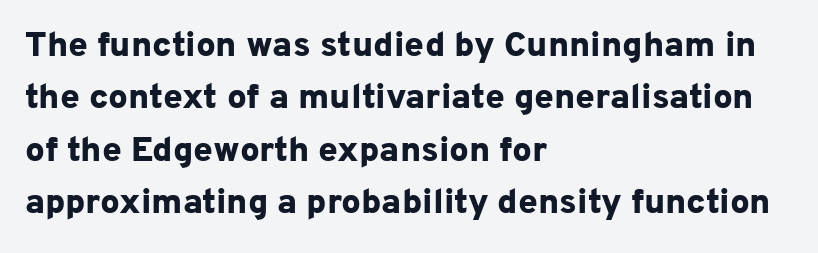
{"serif": "no", "italic": "no", "bold": "yes", "weight": "bold", "width": "normal", "stroke_contrast": "low", "x_height": "medium", "monospaced": "no", "underline": "no", "align": "left", "line_spacing": "normal", "line_spacing_ratio": 1.5, "letter_spacing": "normal", "letter_spacing_em": 0.0, "glyph_px": 35}
